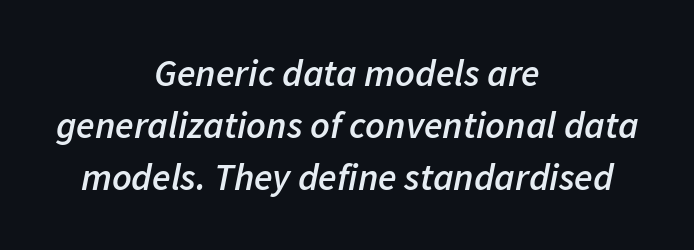
The image shows 38 px semibold type, italic (leaning right); set centered, normal line spacing (1.37x), normal letter spacing, not underlined; low stroke contrast and a medium x-height.
